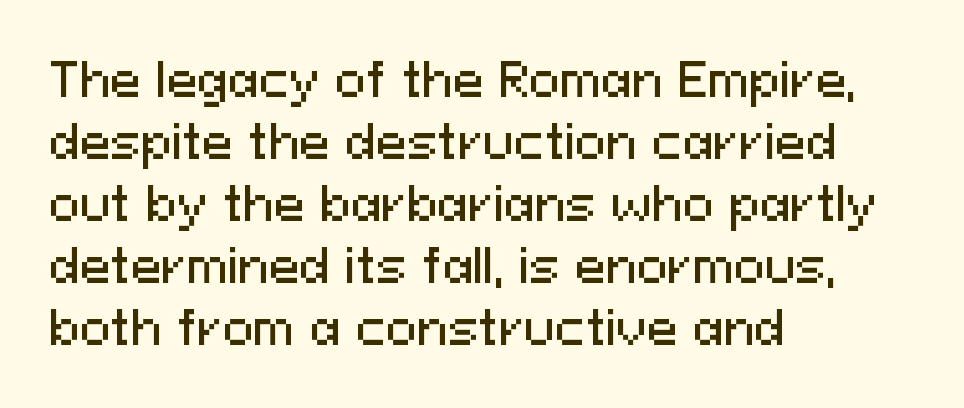
Q: Is the text italic (slanted)? A: No, it is upright.
Q: Is the typeface a serif or a sans-serif typeface? A: Sans-serif.
Q: Is the text underlined? A: No.
Q: How is the paragraph aligned? A: Left-aligned.
Q: Is the spacing between letters normal or unusually wide? A: Normal.
Q: Is the spacing between lines tight, normal or loose? A: Normal.
Q: Width (condensed, normal, or wide)? A: Normal.
Q: Stroke contrast? A: Medium.
Q: x-height? A: Medium.
Q: Monospaced? A: No.
